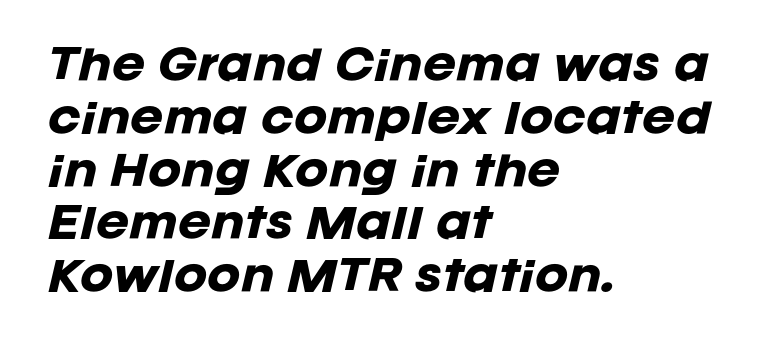
{"italic": "yes", "lean": "right", "slant_degrees": 12, "bold": "yes", "weight": "heavy", "width": "normal", "stroke_contrast": "low", "x_height": "large", "monospaced": "no", "underline": "no", "align": "left", "line_spacing": "normal", "line_spacing_ratio": 1.32, "letter_spacing": "normal", "letter_spacing_em": 0.0, "glyph_px": 40}
